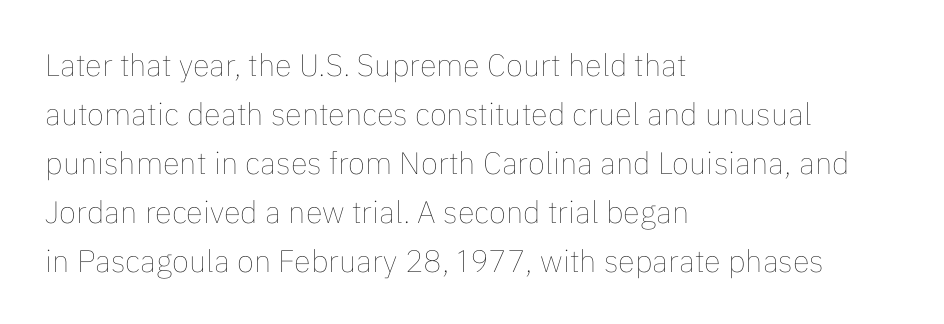
{"italic": "no", "bold": "no", "weight": "thin", "width": "normal", "stroke_contrast": "low", "x_height": "medium", "monospaced": "no", "underline": "no", "align": "left", "line_spacing": "normal", "line_spacing_ratio": 1.58, "letter_spacing": "normal", "letter_spacing_em": 0.0, "glyph_px": 31}
